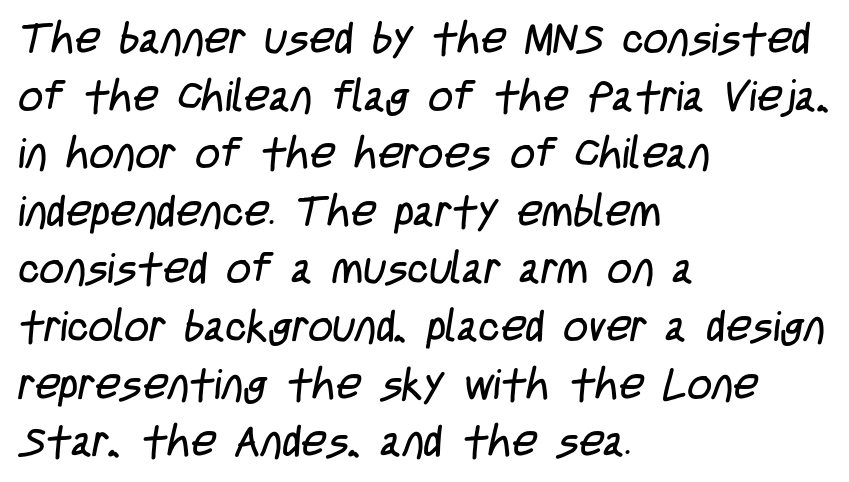
A classic flush-left, rag-right setting is used for this passage. A bare baseline throughout the passage. Each letter's strokes conclude bluntly, with no projecting serifs. Line spacing here is normal.
